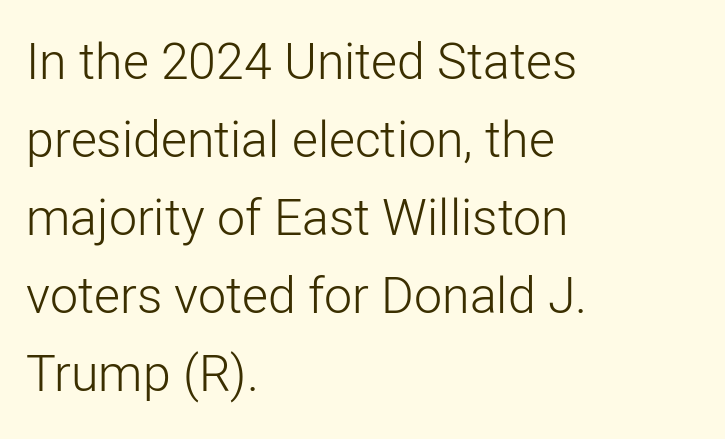
Typographically, this falls in the sans-serif category. Heft: none added — not bold. This rendering leaves character spacing at its baseline value. This sample has the flowing, uneven cadence of proportional lettering.
